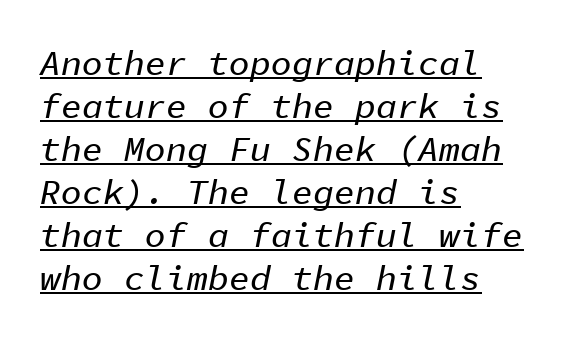
The letters march in equal steps, a hallmark of fixed-pitch type. The type is set solid horizontally, with unmodified tracking. The compositor pushed each line to the left boundary. Is the type slanted? Yes — the strokes lean at a clear angle. The string is rendered with underlining switched on.
